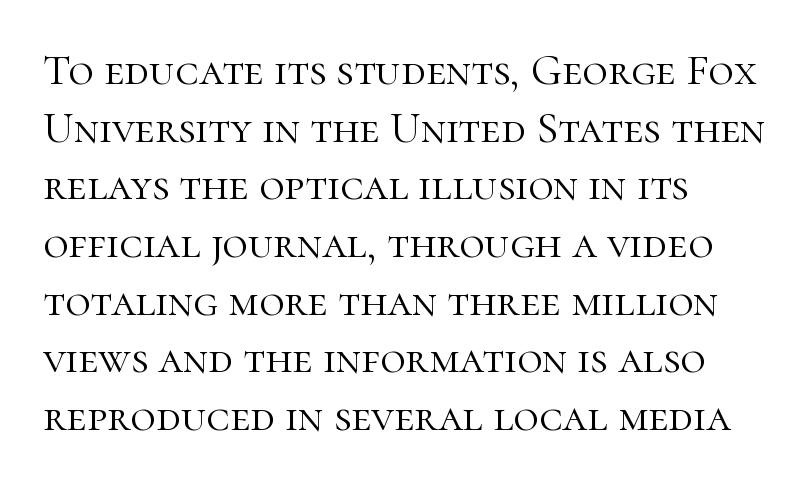
Characters follow at the spacing the type designer built in. Check the space under the baseline: it is left empty. Weight: in the light-to-regular range. When letters stand straight like this, we call the style roman or upright. The text block is weighted toward the left margin, trailing off unevenly rightward.
